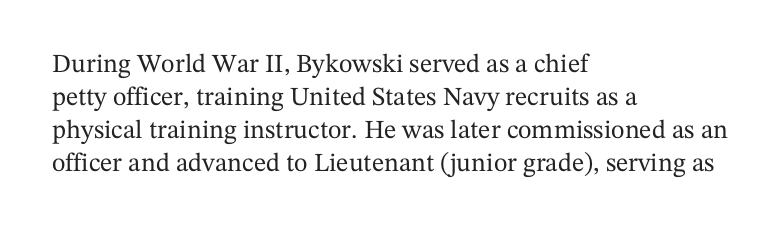
The foot of each line stays bare and open. Leading matches the norm, producing a regular column. The paragraph shown leans on its left margin. The gaps between neighbouring characters are ordinary and unremarkable. Italic? Not at all — the glyphs are vertical.
